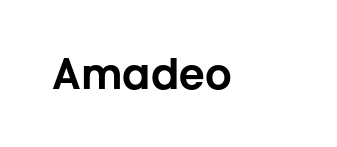
Is there any slant? The stems are plumb. Default kerning and tracking; the words read as compact shapes. Think of a printed novel: that variable character pitch is what you see here. You can tell from the bare stems that sans-serif type was used. Descenders are the only things crossing below the line.
